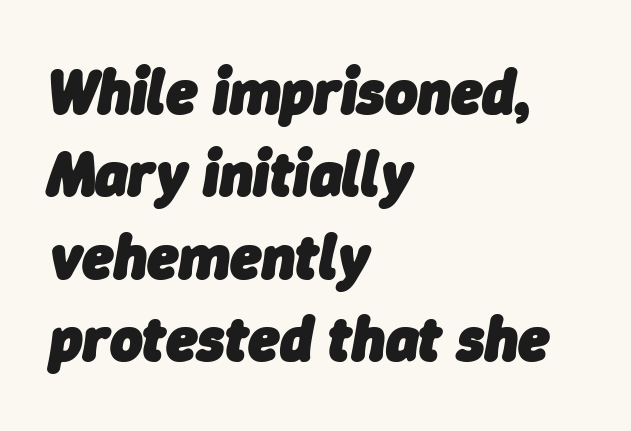
Stroke thickness is high; the sample reads as a true bold. The typesetter chose a ragged-right arrangement here. Quick note: underline off. The letterforms sit shoulder to shoulder at normal distance. Proportional: the letters do not fall into vertical columns. The rendering applies a slant to the glyphs.
